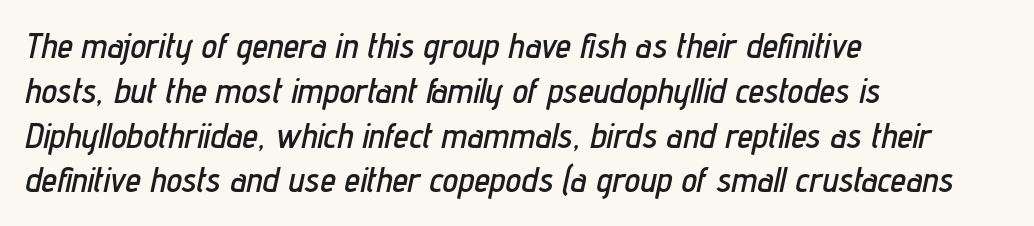
{"italic": "yes", "lean": "right", "slant_degrees": 12, "width": "condensed", "stroke_contrast": "low", "x_height": "medium", "monospaced": "no", "underline": "no", "align": "left", "line_spacing": "normal", "line_spacing_ratio": 1.28, "letter_spacing": "normal", "letter_spacing_em": 0.0, "glyph_px": 35}
